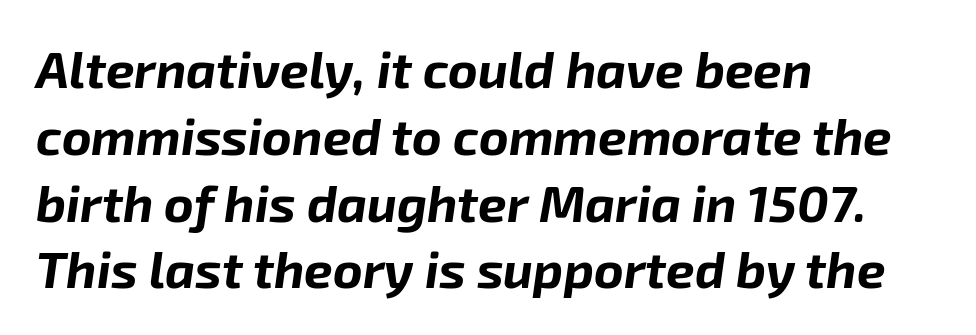
The image shows 51 px bold type, italic (leaning right); set left-aligned, normal line spacing (1.31x), normal letter spacing, not underlined; low stroke contrast and a medium x-height.
